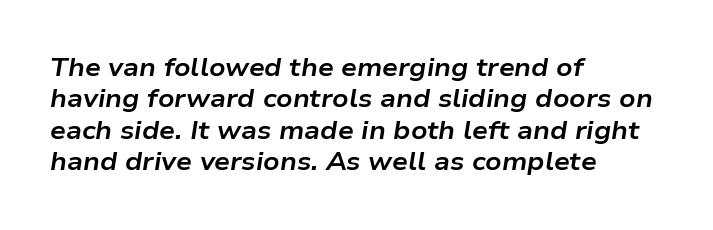
The foot of each line stays bare and open. The font is running at its bold setting. Regarding leading, the lines here are spaced in the standard way. Observe the ordinary spacing: letters are neighbours, not strangers. Characters are canted at an angle relative to the baseline's perpendicular. The ragged edge is on the right, which tells us the setting is flush left.
